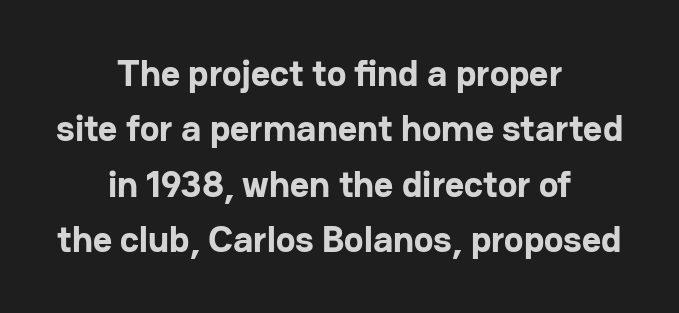
Q: Is the text bold? A: Yes.
Q: Is the text italic (slanted)? A: No, it is upright.
Q: Is the typeface a serif or a sans-serif typeface? A: Sans-serif.
Q: Is the text underlined? A: No.
Q: How is the paragraph aligned? A: Centered.
Q: Is the spacing between letters normal or unusually wide? A: Normal.
Q: Is the spacing between lines tight, normal or loose? A: Normal.
Q: Width (condensed, normal, or wide)? A: Normal.
Q: Stroke contrast? A: Low.
Q: x-height? A: Medium.
Q: Monospaced? A: No.
